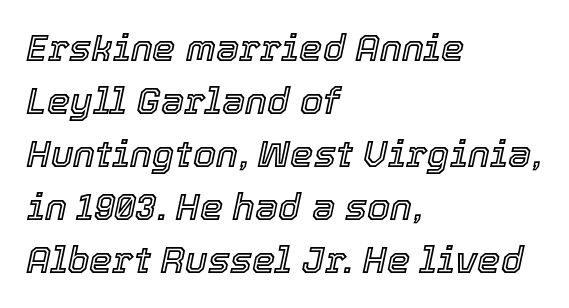
Q: Is the text italic (slanted)? A: Yes, it leans right by about 12 degrees.
Q: Is the text underlined? A: No.
Q: How is the paragraph aligned? A: Left-aligned.
Q: Is the spacing between letters normal or unusually wide? A: Normal.
Q: Is the spacing between lines tight, normal or loose? A: Normal.
Q: Width (condensed, normal, or wide)? A: Normal.
Q: x-height? A: Medium.
Q: Monospaced? A: No.
